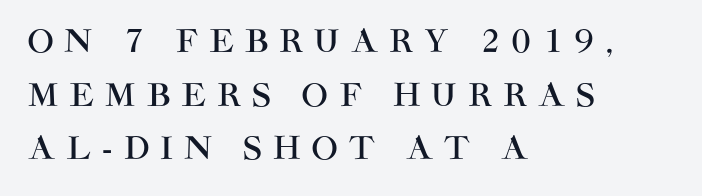
You could only call the tracking loose — the letters float apart. The words here are not underlined. The passage shown is typed in a proportional face where columns would drift. Ascenders rise straight up at ninety degrees.
